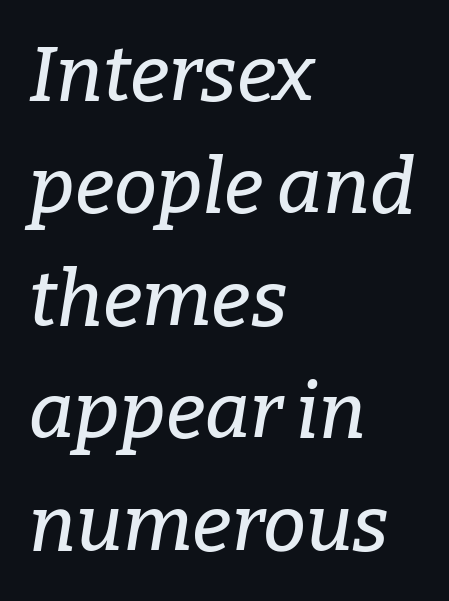
This rendering leaves character spacing at its baseline value. The vertical gap from one line to the next is medium. A serif font was chosen for this passage. The passage shown leans; its letterforms are oblique. Varying glyph widths throughout — classic text-font behaviour.
